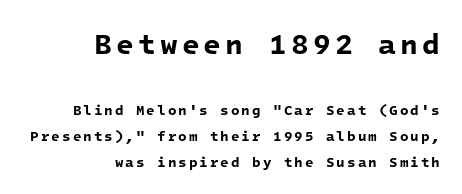
{"serif": "no", "bold": "yes", "weight": "bold", "width": "normal", "stroke_contrast": "low", "x_height": "medium", "monospaced": "yes", "underline": "no", "align": "right", "line_spacing_ratio": 1.85, "larger_block": "first", "size_ratio": 2.07, "glyph_px": 29}
